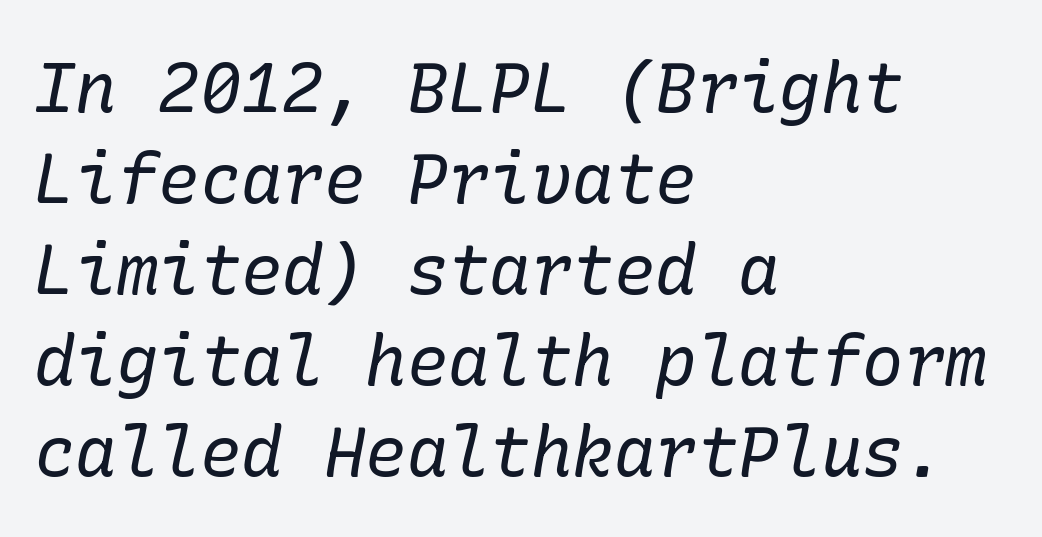
These lines sit exactly where default settings would place them. Words float on clear page, feet unadorned. The axis of the letterforms is tilted away from vertical. The strokes carry an ordinary text weight at most. This rendering leaves character spacing at its baseline value.
